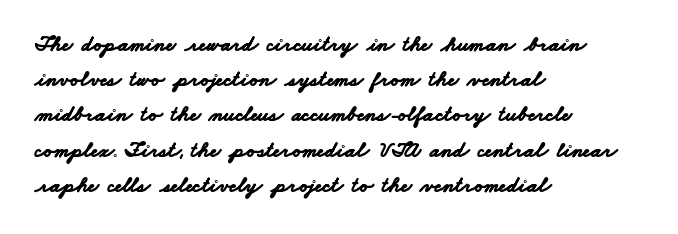
The image shows 22 px bold type; set left-aligned, normal line spacing (1.6x), normal letter spacing, not underlined.
